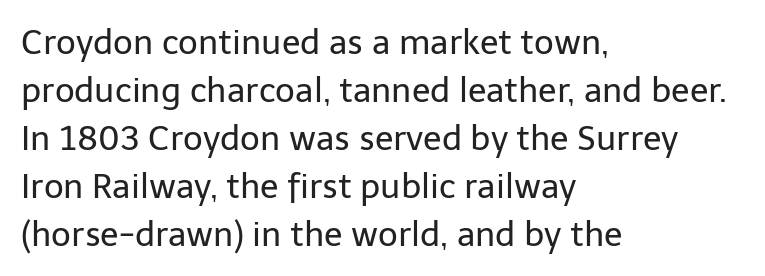
Q: Is the text bold? A: No.
Q: Is the text italic (slanted)? A: No, it is upright.
Q: Is the typeface a serif or a sans-serif typeface? A: Sans-serif.
Q: Is the text underlined? A: No.
Q: How is the paragraph aligned? A: Left-aligned.
Q: Is the spacing between letters normal or unusually wide? A: Normal.
Q: Is the spacing between lines tight, normal or loose? A: Normal.
Q: Width (condensed, normal, or wide)? A: Normal.
Q: Stroke contrast? A: Low.
Q: x-height? A: Medium.
Q: Monospaced? A: No.
